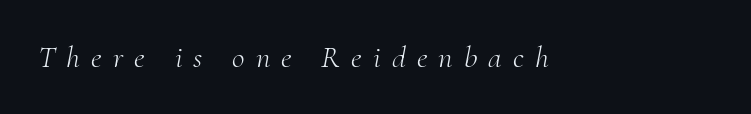
The font's italic variant was chosen for this text. The space directly below the letters is spotless. The face used here is proportionally spaced, like ordinary book or web type. The typesetting does not lean heavy: it is not bold. How are the letters spaced? Widely, with obvious added tracking. Classification — serif.
